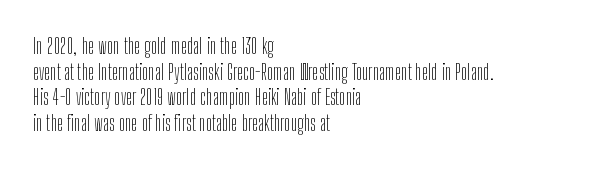
Q: Is the text bold? A: No.
Q: Is the text italic (slanted)? A: No, it is upright.
Q: Is the text underlined? A: No.
Q: How is the paragraph aligned? A: Left-aligned.
Q: Is the spacing between letters normal or unusually wide? A: Normal.
